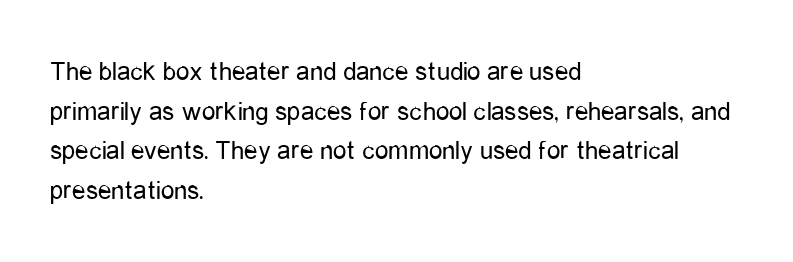
Q: Is the text bold? A: No.
Q: Is the text italic (slanted)? A: No, it is upright.
Q: Is the text underlined? A: No.
Q: How is the paragraph aligned? A: Left-aligned.
Q: Is the spacing between letters normal or unusually wide? A: Normal.
Q: Is the spacing between lines tight, normal or loose? A: Normal.
